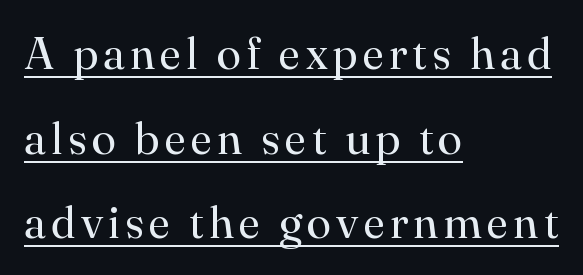
{"serif": "yes", "italic": "no", "bold": "no", "weight": "regular", "width": "normal", "stroke_contrast": "high", "x_height": "small", "monospaced": "no", "underline": "yes", "align": "left", "line_spacing_ratio": 1.88, "glyph_px": 45}
